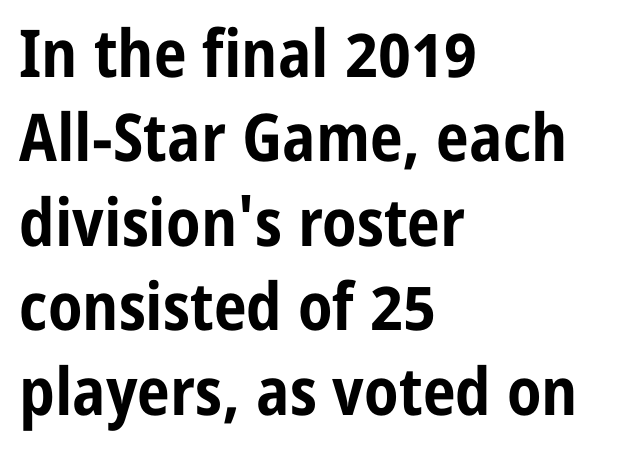
The image shows 66 px bold, condensed sans-serif type, upright; set left-aligned, normal line spacing (1.28x), normal letter spacing, not underlined; low stroke contrast and a medium x-height.
